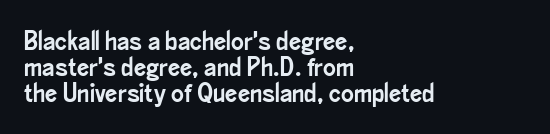
{"italic": "no", "underline": "no", "align": "left", "line_spacing": "tight", "line_spacing_ratio": 0.97, "letter_spacing": "normal", "letter_spacing_em": 0.0, "glyph_px": 27}
